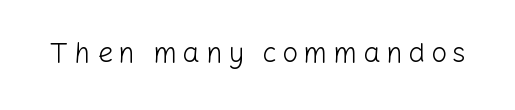
Q: Is the text bold? A: No.
Q: Is the text italic (slanted)? A: No, it is upright.
Q: Is the typeface a serif or a sans-serif typeface? A: Sans-serif.
Q: Is the text underlined? A: No.
Q: Is the spacing between letters normal or unusually wide? A: Unusually wide.
Q: Width (condensed, normal, or wide)? A: Normal.
Q: Stroke contrast? A: Low.
Q: x-height? A: Medium.
Q: Monospaced? A: No.
